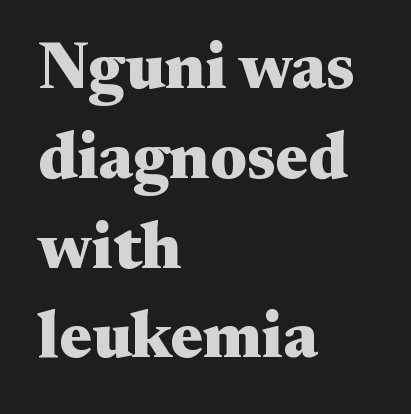
Q: Is the text bold? A: Yes.
Q: Is the text italic (slanted)? A: No, it is upright.
Q: Is the typeface a serif or a sans-serif typeface? A: Serif.
Q: Is the text underlined? A: No.
Q: How is the paragraph aligned? A: Left-aligned.
Q: Is the spacing between letters normal or unusually wide? A: Normal.
Q: Is the spacing between lines tight, normal or loose? A: Normal.
Q: Width (condensed, normal, or wide)? A: Wide.
Q: Stroke contrast? A: Medium.
Q: x-height? A: Small.
Q: Monospaced? A: No.
